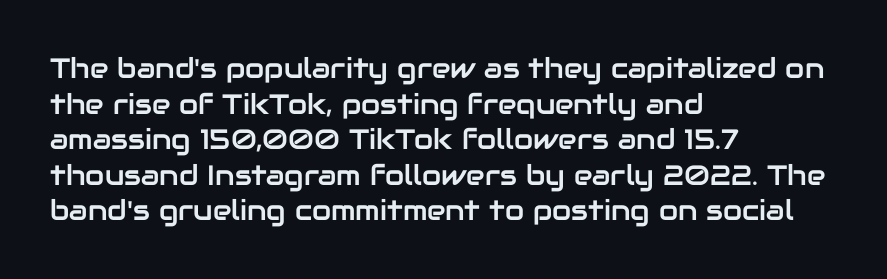
Q: Is the text italic (slanted)? A: No, it is upright.
Q: Is the typeface a serif or a sans-serif typeface? A: Sans-serif.
Q: Is the text underlined? A: No.
Q: How is the paragraph aligned? A: Left-aligned.
Q: Is the spacing between letters normal or unusually wide? A: Normal.
Q: Is the spacing between lines tight, normal or loose? A: Normal.
Q: Width (condensed, normal, or wide)? A: Normal.
Q: Stroke contrast? A: Low.
Q: x-height? A: Medium.
Q: Monospaced? A: No.
